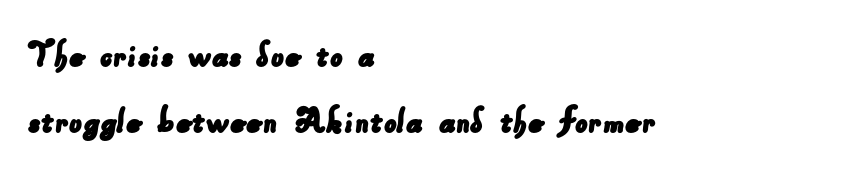
{"serif": "no", "width": "normal", "stroke_contrast": "low", "x_height": "small", "monospaced": "no", "underline": "no", "align": "left", "line_spacing": "normal", "line_spacing_ratio": 1.66, "letter_spacing": "normal", "letter_spacing_em": 0.0, "glyph_px": 40}
